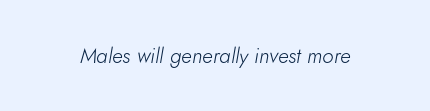
{"italic": "yes", "lean": "right", "slant_degrees": 5, "bold": "no", "underline": "no", "letter_spacing": "normal", "letter_spacing_em": 0.0, "glyph_px": 21}
